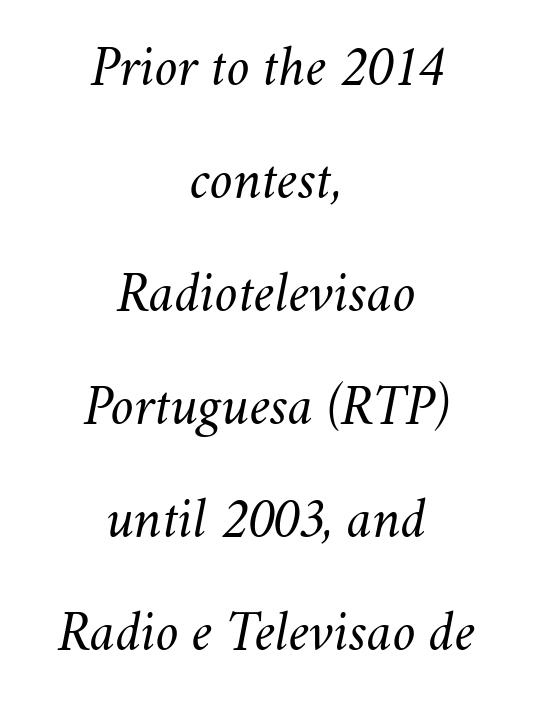
The image shows 58 px light type, italic (leaning right); set centered, loose line spacing (1.95x), normal letter spacing, not underlined; medium stroke contrast and a small x-height.
